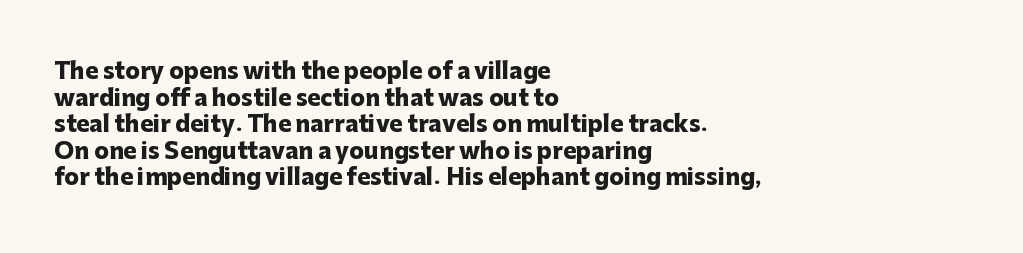
Q: Is the text bold? A: Yes.
Q: Is the text italic (slanted)? A: No, it is upright.
Q: Is the text underlined? A: No.
Q: How is the paragraph aligned? A: Left-aligned.
Q: Is the spacing between letters normal or unusually wide? A: Normal.
